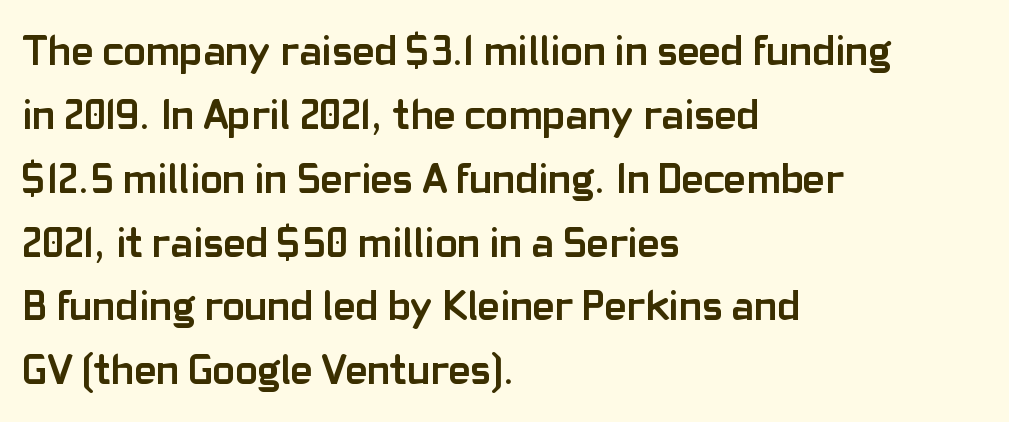
{"serif": "no", "italic": "no", "bold": "yes", "weight": "semibold", "width": "normal", "stroke_contrast": "low", "x_height": "medium", "monospaced": "no", "underline": "no", "align": "left", "line_spacing": "normal", "line_spacing_ratio": 1.52, "letter_spacing": "normal", "letter_spacing_em": 0.0, "glyph_px": 42}
